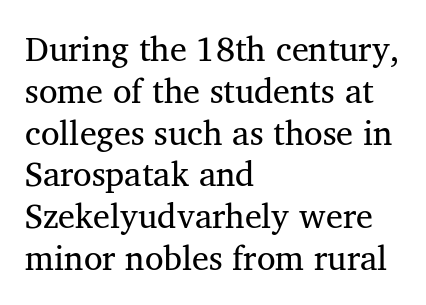
{"serif": "yes", "italic": "no", "bold": "no", "weight": "regular", "width": "normal", "stroke_contrast": "medium", "x_height": "medium", "monospaced": "no", "underline": "no", "align": "left", "line_spacing_ratio": 1.23, "letter_spacing": "normal", "letter_spacing_em": 0.0, "glyph_px": 34}
